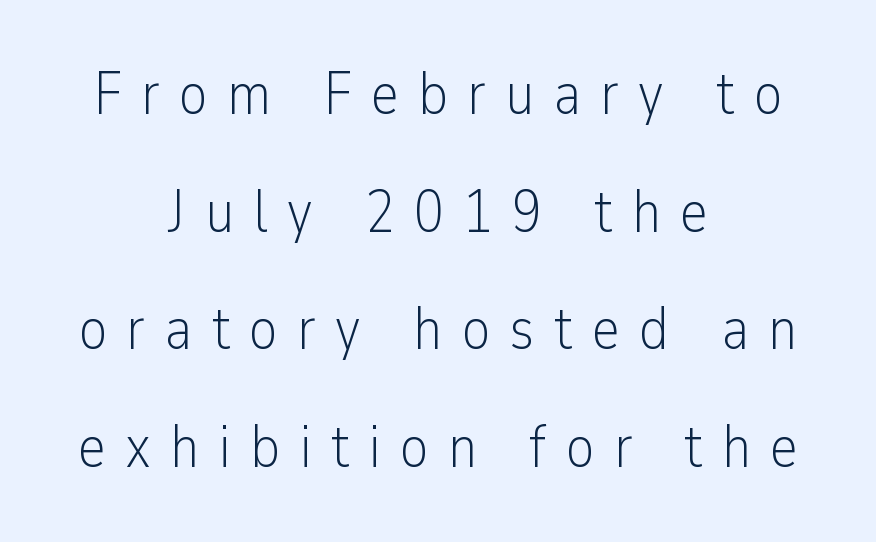
Q: Is the text bold? A: No.
Q: Is the text italic (slanted)? A: No, it is upright.
Q: Is the typeface a serif or a sans-serif typeface? A: Sans-serif.
Q: Is the text underlined? A: No.
Q: How is the paragraph aligned? A: Centered.
Q: Is the spacing between letters normal or unusually wide? A: Unusually wide.
Q: Is the spacing between lines tight, normal or loose? A: Loose.
Q: Width (condensed, normal, or wide)? A: Condensed.
Q: Stroke contrast? A: Low.
Q: x-height? A: Medium.
Q: Monospaced? A: No.
